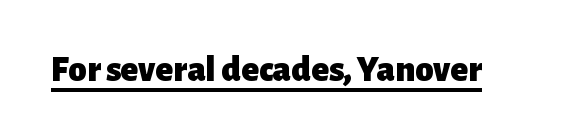
The image shows 37 px heavy sans-serif type, upright; set normal letter spacing, underlined; low stroke contrast and a medium x-height.
